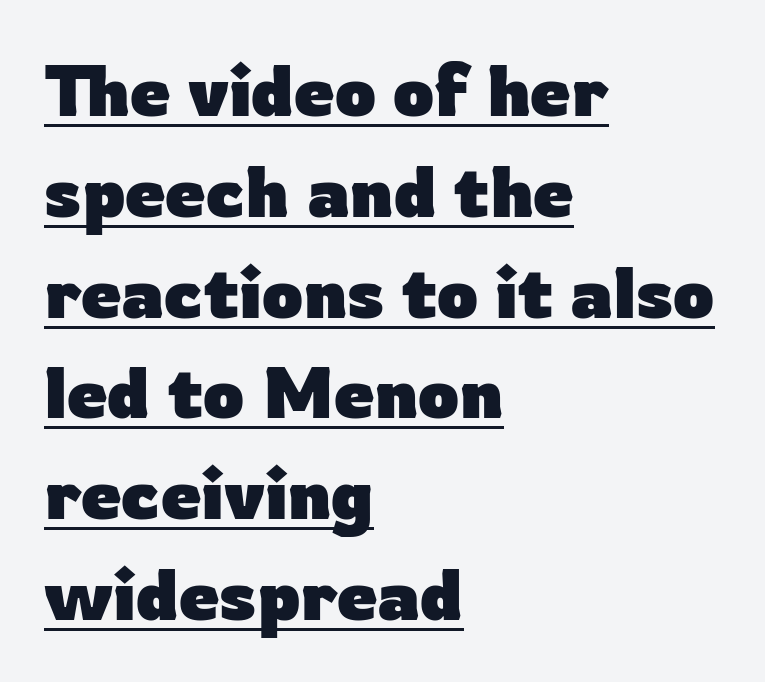
The image shows 72 px heavy sans-serif type, upright; set left-aligned, normal line spacing (1.4x), normal letter spacing, underlined; low stroke contrast and a medium x-height.
